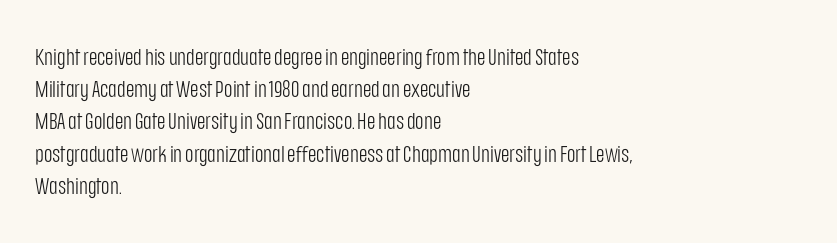
Q: Is the text bold? A: No.
Q: Is the text italic (slanted)? A: No, it is upright.
Q: Is the text underlined? A: No.
Q: How is the paragraph aligned? A: Left-aligned.
Q: Is the spacing between letters normal or unusually wide? A: Normal.
Q: Is the spacing between lines tight, normal or loose? A: Normal.
